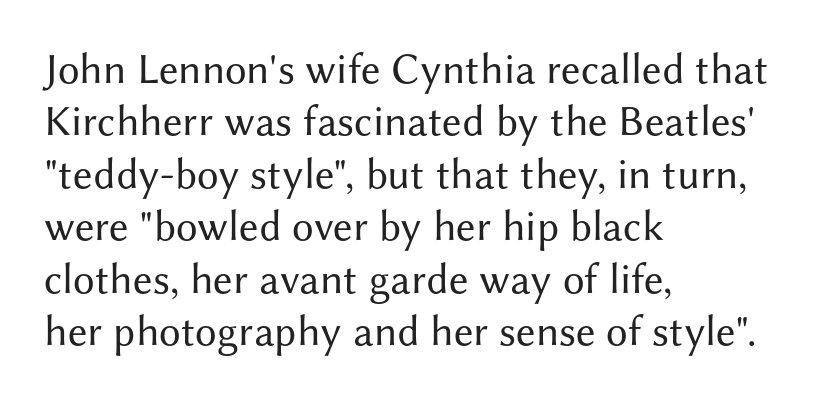
The image shows 43 px regular-weight sans-serif type, upright; set left-aligned, line spacing 1.22x, normal letter spacing, not underlined; medium stroke contrast and a medium x-height.
